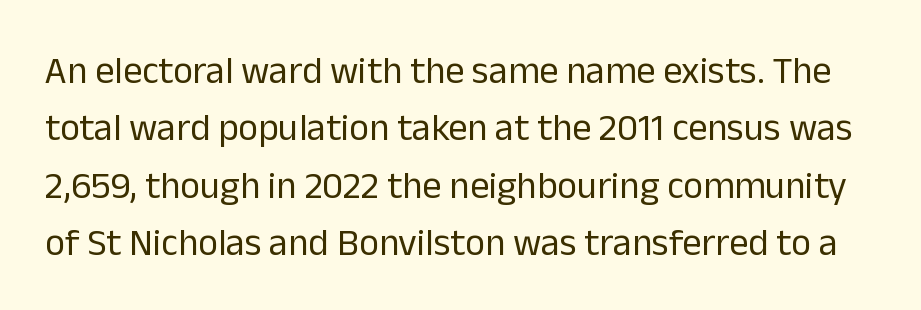
{"serif": "no", "italic": "no", "bold": "no", "weight": "regular", "width": "normal", "stroke_contrast": "low", "x_height": "medium", "monospaced": "no", "underline": "no", "line_spacing": "normal", "line_spacing_ratio": 1.51, "letter_spacing": "normal", "letter_spacing_em": 0.0, "glyph_px": 38}
